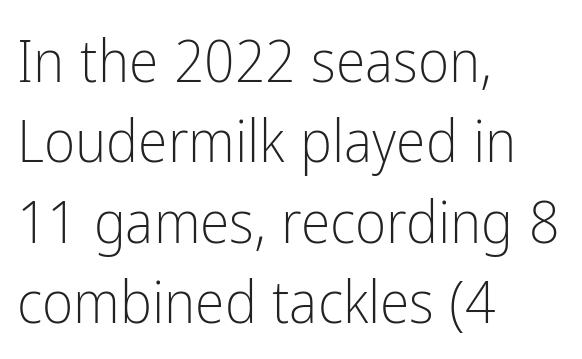
{"serif": "no", "italic": "no", "bold": "no", "weight": "light", "width": "condensed", "stroke_contrast": "low", "x_height": "medium", "monospaced": "no", "underline": "no", "align": "left", "line_spacing": "normal", "line_spacing_ratio": 1.34, "letter_spacing": "normal", "letter_spacing_em": 0.0, "glyph_px": 60}
